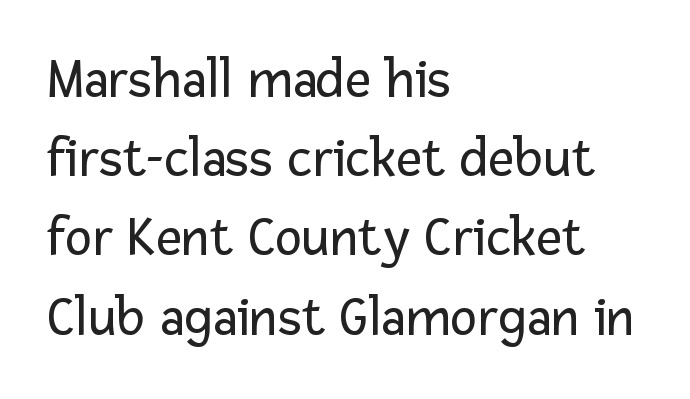
Q: Is the text bold? A: No.
Q: Is the text italic (slanted)? A: No, it is upright.
Q: Is the typeface a serif or a sans-serif typeface? A: Sans-serif.
Q: Is the text underlined? A: No.
Q: How is the paragraph aligned? A: Left-aligned.
Q: Is the spacing between letters normal or unusually wide? A: Normal.
Q: Is the spacing between lines tight, normal or loose? A: Normal.
Q: Width (condensed, normal, or wide)? A: Normal.
Q: Stroke contrast? A: Low.
Q: x-height? A: Medium.
Q: Monospaced? A: No.
